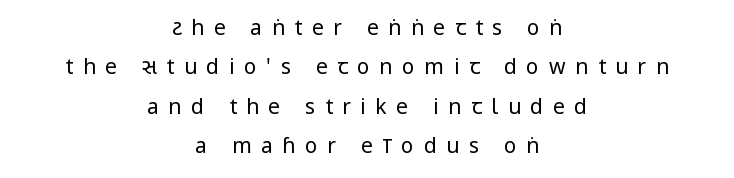
Italic? Not at all — the glyphs are vertical. The line texture is sparse and dotted thanks to wide tracking. The passage shown is not underscored anywhere. The strokes are not fattened; the text isn't bold.
